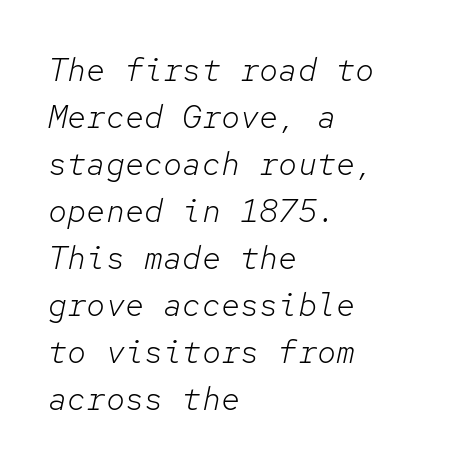
The image shows 32 px light type, italic (leaning right), monospaced; set left-aligned, normal line spacing (1.47x), normal letter spacing, not underlined; low stroke contrast and a medium x-height.
